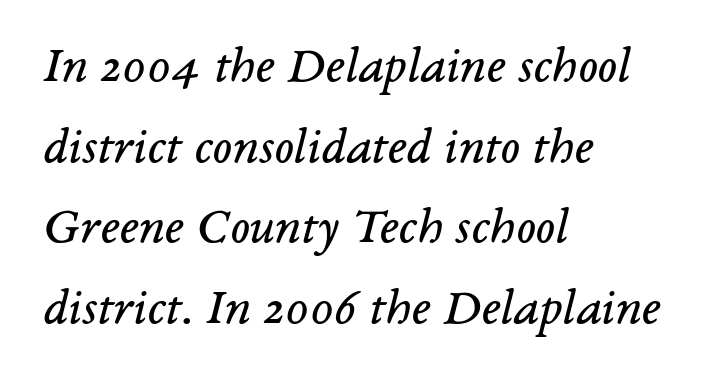
Q: Is the text bold? A: No.
Q: Is the text italic (slanted)? A: Yes, it leans right by about 14 degrees.
Q: Is the typeface a serif or a sans-serif typeface? A: Serif.
Q: Is the text underlined? A: No.
Q: How is the paragraph aligned? A: Left-aligned.
Q: Is the spacing between letters normal or unusually wide? A: Normal.
Q: Is the spacing between lines tight, normal or loose? A: Normal.
Q: Width (condensed, normal, or wide)? A: Normal.
Q: Stroke contrast? A: Low.
Q: x-height? A: Medium.
Q: Monospaced? A: No.
